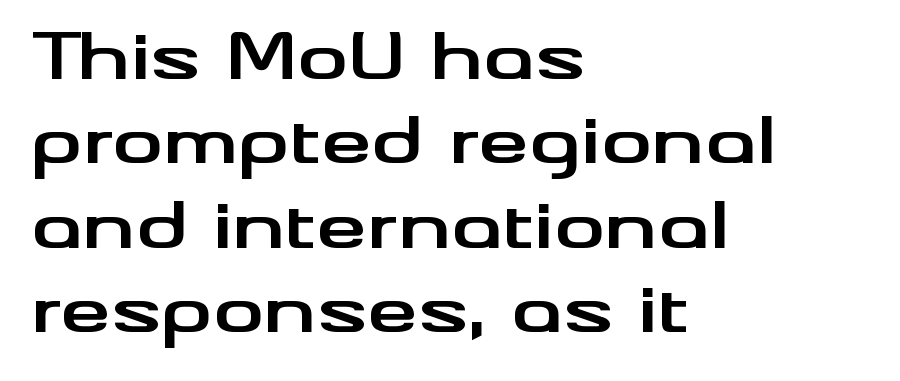
{"serif": "no", "italic": "no", "bold": "yes", "weight": "bold", "width": "wide", "stroke_contrast": "medium", "x_height": "small", "monospaced": "no", "underline": "no", "align": "left", "line_spacing": "normal", "line_spacing_ratio": 1.32, "letter_spacing": "normal", "letter_spacing_em": 0.0, "glyph_px": 64}
